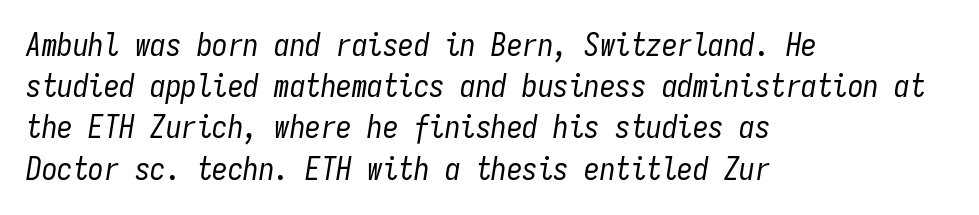
Q: Is the text bold? A: No.
Q: Is the text italic (slanted)? A: Yes, it leans right by about 9 degrees.
Q: Is the text underlined? A: No.
Q: How is the paragraph aligned? A: Left-aligned.
Q: Is the spacing between letters normal or unusually wide? A: Normal.
Q: Is the spacing between lines tight, normal or loose? A: Normal.
Q: Width (condensed, normal, or wide)? A: Condensed.
Q: Stroke contrast? A: Low.
Q: x-height? A: Medium.
Q: Monospaced? A: Yes.
